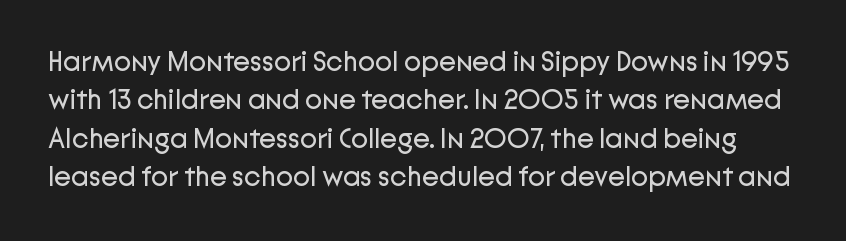
Ink coverage per letter is moderate at most. Italic: no, the glyphs are upright roman. The rendering shows plain stroke endings on the letterforms — a sans-serif design. Think of a printed novel: that variable character pitch is what you see here. Underlining? Definitely not there.
